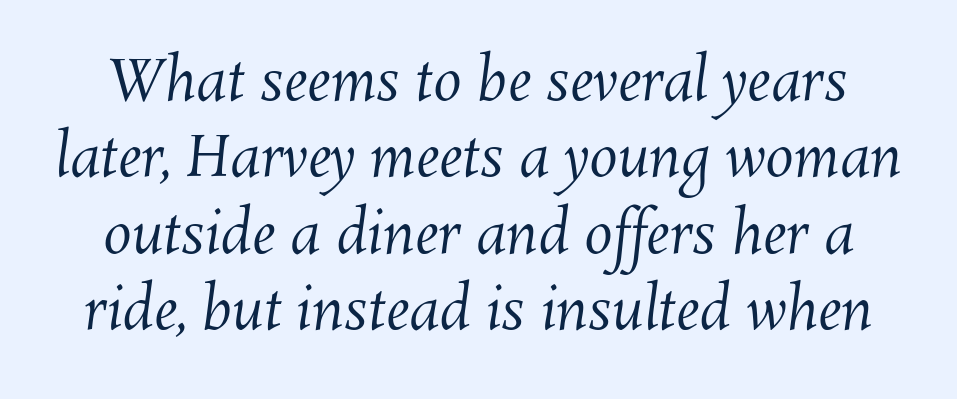
Evenly set lines give the paragraph a standard silhouette. This reads as an unemphasized weight, regular at the heaviest. Words appear dense and cohesive because spacing is normal. Type without underlining. Note the varied advance widths — an 'i' is clearly narrower than an 'm'.
